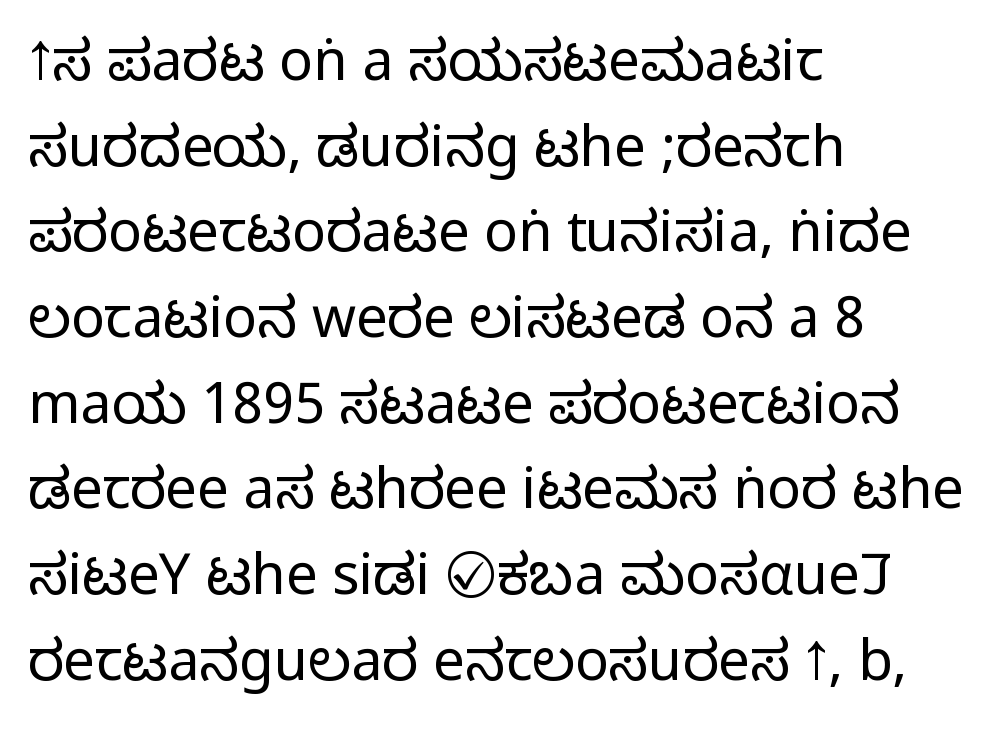
{"serif": "no", "italic": "no", "width": "condensed", "stroke_contrast": "medium", "monospaced": "no", "underline": "no", "align": "left", "line_spacing": "normal", "line_spacing_ratio": 1.53, "letter_spacing": "normal", "letter_spacing_em": 0.0, "glyph_px": 56}
